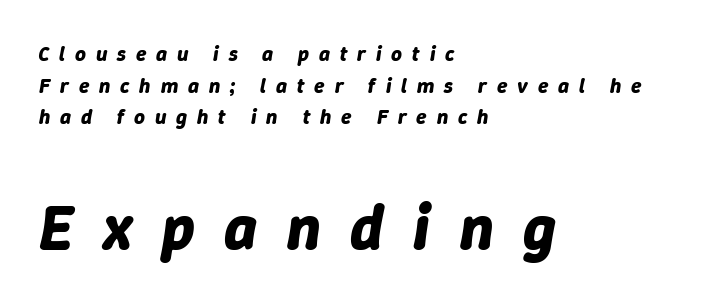
Q: Is the text bold? A: Yes.
Q: Is the text italic (slanted)? A: Yes, it leans right by about 9 degrees.
Q: Is the text underlined? A: No.
Q: How is the paragraph aligned? A: Left-aligned.
Q: Is the spacing between letters normal or unusually wide? A: Unusually wide.
Q: Is the spacing between lines tight, normal or loose? A: Normal.
Q: Which block of text is set in a larger size, the first (top) or the second (bottom)? A: The second (bottom) one.
Q: Width (condensed, normal, or wide)? A: Normal.
Q: Stroke contrast? A: Low.
Q: x-height? A: Medium.
Q: Monospaced? A: No.
